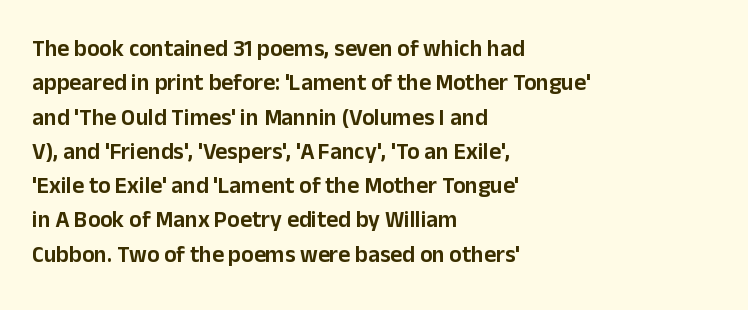
If you drew a ruler down the left edge, every line would touch it. Any mark beneath the type? The region is blank. Vertical spacing — default. It's the straight-up-and-down kind of type.
